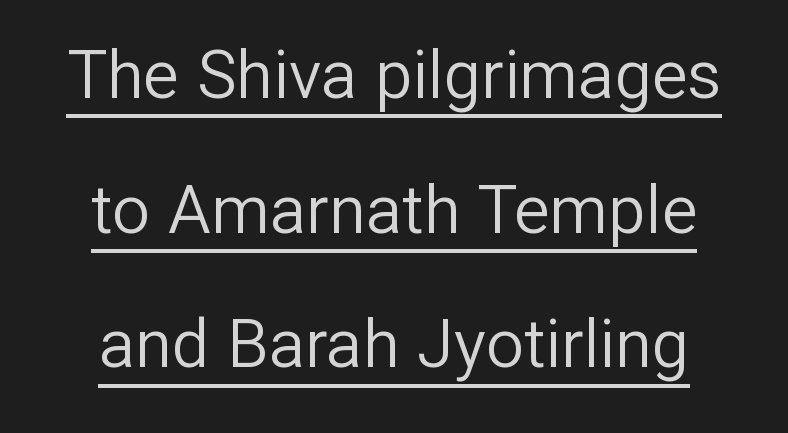
Q: Is the text bold? A: No.
Q: Is the text italic (slanted)? A: No, it is upright.
Q: Is the typeface a serif or a sans-serif typeface? A: Sans-serif.
Q: Is the text underlined? A: Yes.
Q: How is the paragraph aligned? A: Centered.
Q: Is the spacing between letters normal or unusually wide? A: Normal.
Q: Is the spacing between lines tight, normal or loose? A: Loose.
Q: Width (condensed, normal, or wide)? A: Normal.
Q: Stroke contrast? A: Low.
Q: x-height? A: Medium.
Q: Monospaced? A: No.
